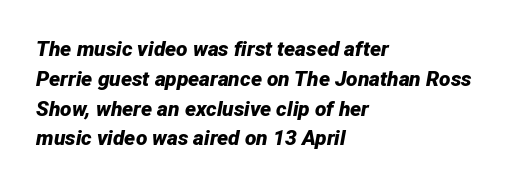
The image shows 21 px bold type, italic (leaning right); set left-aligned, normal line spacing (1.42x), normal letter spacing, not underlined.
